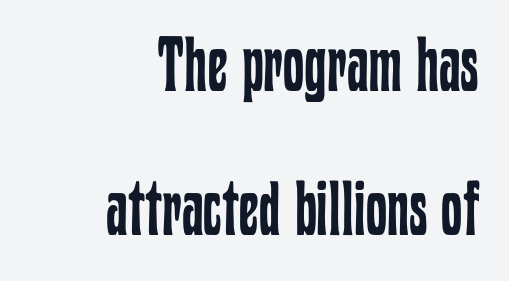
The image shows 76 px regular-weight, condensed type, upright; set right-aligned, line spacing 1.89x, normal letter spacing, not underlined; low stroke contrast and a medium x-height.
